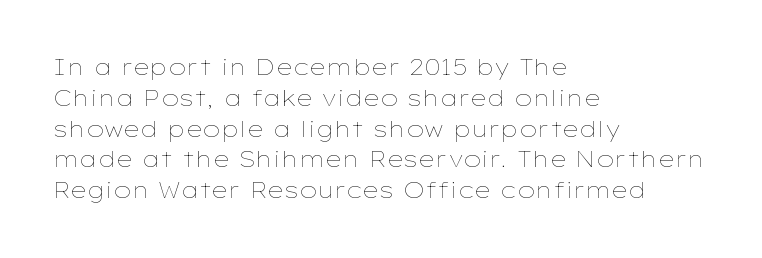
The image shows 22 px text type, upright; set left-aligned, normal line spacing (1.4x), normal letter spacing, not underlined.
